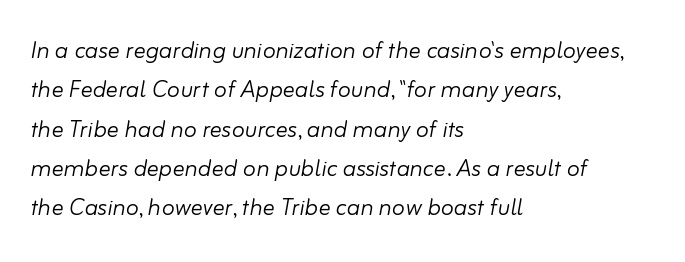
The passage shown leans; its letterforms are oblique. Bare-footed words on every line. Glyph-to-glyph distance matches everyday printed text. The letterforms sit at book weight or below. These lines are rendered in a variable-pitch font. Leading matches the norm, producing a regular column.
